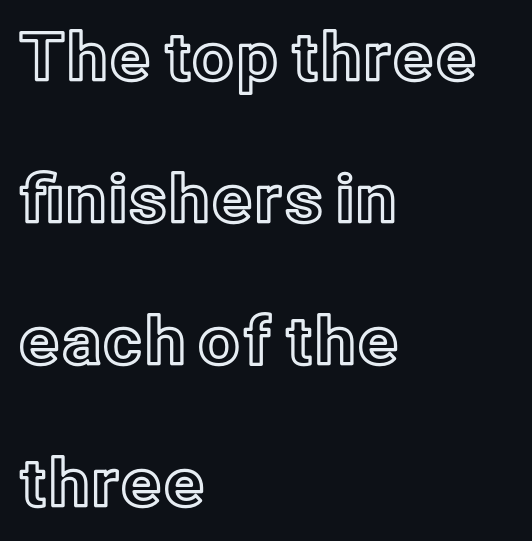
Q: Is the text italic (slanted)? A: No, it is upright.
Q: Is the text underlined? A: No.
Q: How is the paragraph aligned? A: Left-aligned.
Q: Is the spacing between letters normal or unusually wide? A: Normal.
Q: Is the spacing between lines tight, normal or loose? A: Loose.
Q: Width (condensed, normal, or wide)? A: Normal.
Q: x-height? A: Medium.
Q: Monospaced? A: No.
